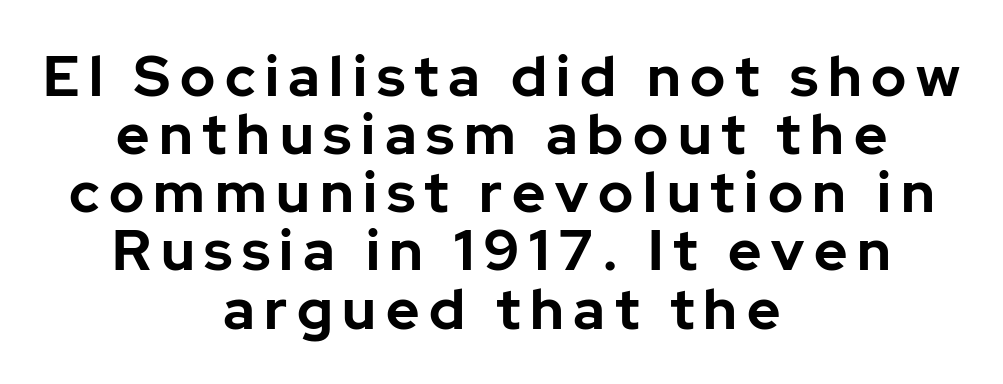
You could not count columns in this text — the font is proportionally spaced. If you drew a line through each stem, it would be perfectly vertical. Chunky letters — that's bold for sure. The paragraph has two soft edges and a firm central axis. Nothing sits at the stroke ends, so this counts as sans-serif.
